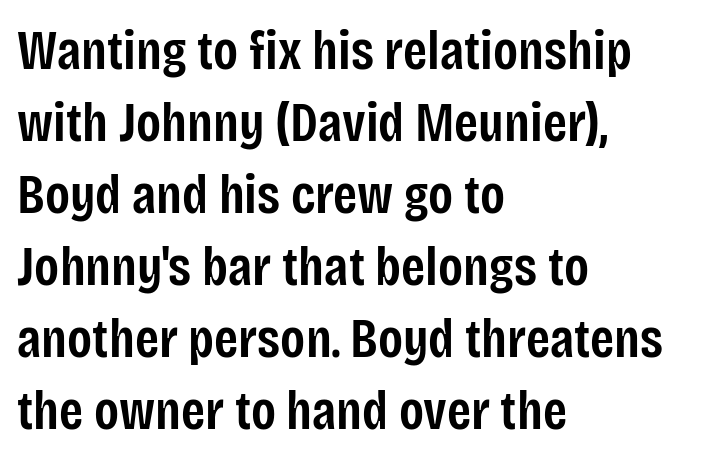
Think of a printed novel: that variable character pitch is what you see here. Caption: standard tracking, unaltered. All the whitespace from short lines collects on the right. Rows of type keep a routine distance in the vertical direction. The passage shown is not underscored anywhere. This is the regular roman posture of the typeface.
